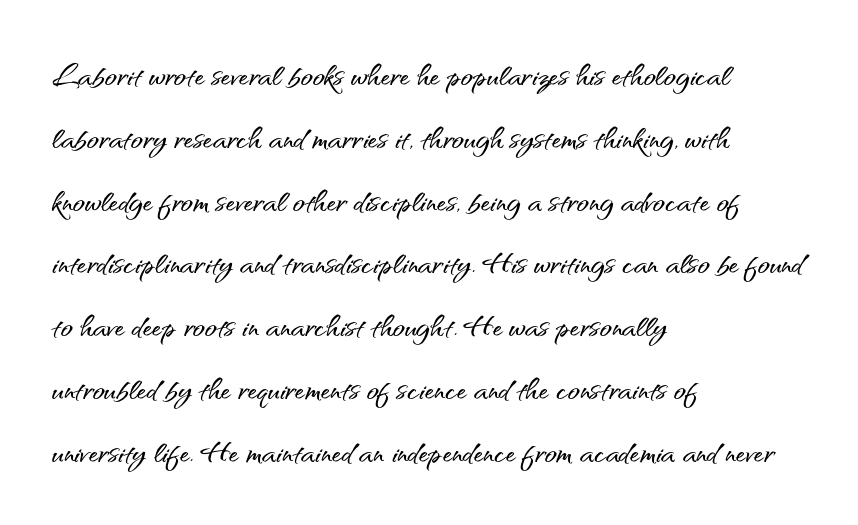
Q: Is the text italic (slanted)? A: Yes.
Q: Is the typeface a serif or a sans-serif typeface? A: Sans-serif.
Q: Is the text underlined? A: No.
Q: How is the paragraph aligned? A: Left-aligned.
Q: Is the spacing between letters normal or unusually wide? A: Normal.
Q: Is the spacing between lines tight, normal or loose? A: Normal.
Q: Width (condensed, normal, or wide)? A: Normal.
Q: Stroke contrast? A: Medium.
Q: x-height? A: Small.
Q: Monospaced? A: No.
